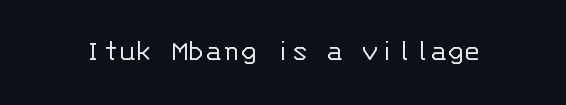
The image shows 32 px light sans-serif type, upright, monospaced; set normal letter spacing, not underlined; low stroke contrast and a large x-height.
